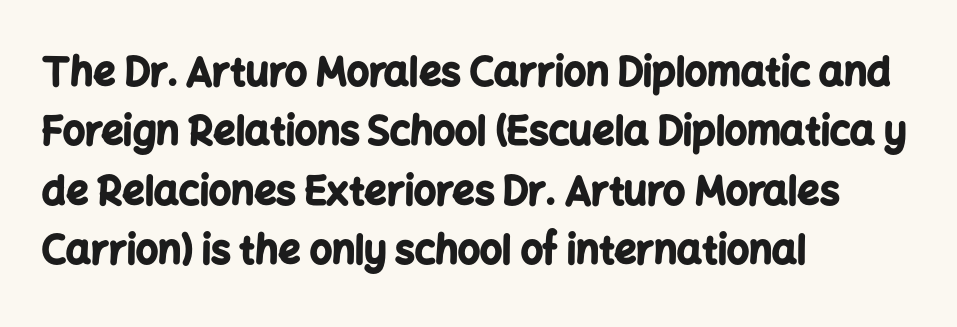
Type without underlining. Heft: maximum for text — a bold. Notice how descenders clear the ascenders below comfortably — that's standard leading. Compared with a centered layout, this one pins lines to the left instead.
